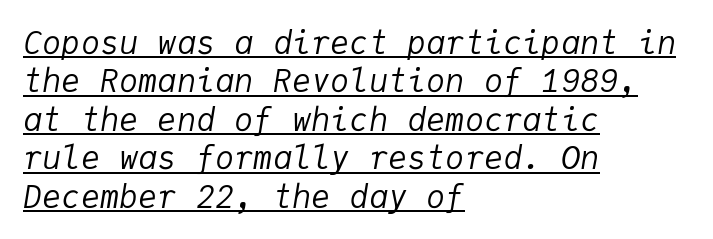
The image shows 32 px regular-weight type, italic (leaning right), monospaced; set left-aligned, line spacing 1.2x, normal letter spacing, underlined; low stroke contrast and a medium x-height.
